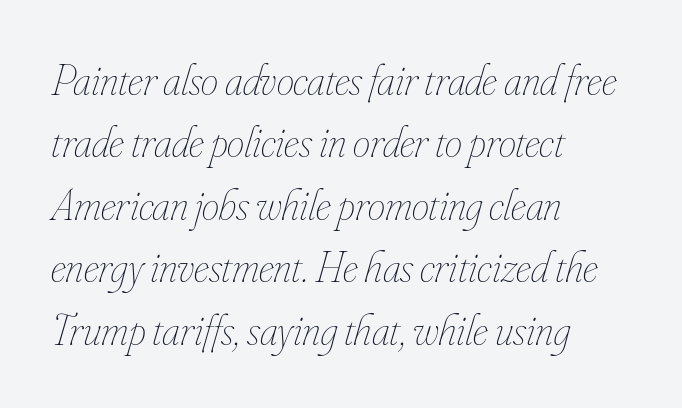
Vertically, the passage feels balanced, rows spaced as you'd expect. Compared with typical body copy, the letter spacing here is the same. Spacing verdict: proportional, widths tailored to each character. The area under the type is left untouched. The weight tops out at a normal text grade.
